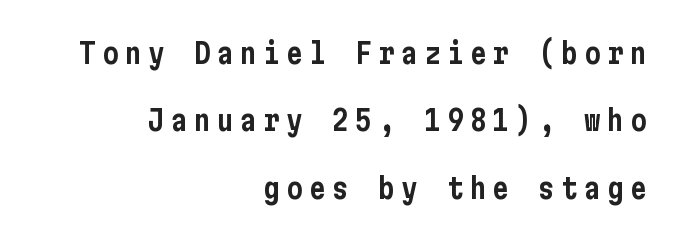
{"serif": "no", "italic": "no", "width": "condensed", "stroke_contrast": "low", "x_height": "medium", "underline": "no", "align": "right", "line_spacing": "loose", "line_spacing_ratio": 2.41, "letter_spacing": "wide", "letter_spacing_em": 0.22, "glyph_px": 28}
